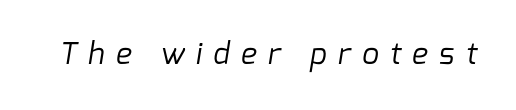
The image shows 30 px regular-weight sans-serif type; set unusually wide letter spacing (+0.37 em), not underlined; low stroke contrast and a medium x-height.
